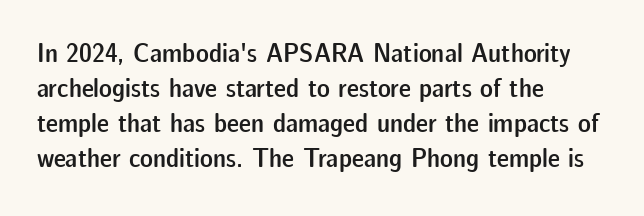
Heft: intermediate — a semibold. How are the letters spaced? Ordinarily, with no added tracking. A typesetter would call this leading conventional body-copy spacing. These lines are set flush left with a ragged right edge. No word sits above an underline. Posture: vertical.
